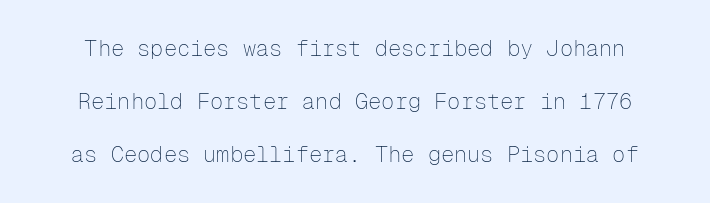
{"italic": "no", "bold": "no", "underline": "no", "line_spacing": "loose", "line_spacing_ratio": 2.41, "letter_spacing": "normal", "letter_spacing_em": 0.0, "glyph_px": 22}
